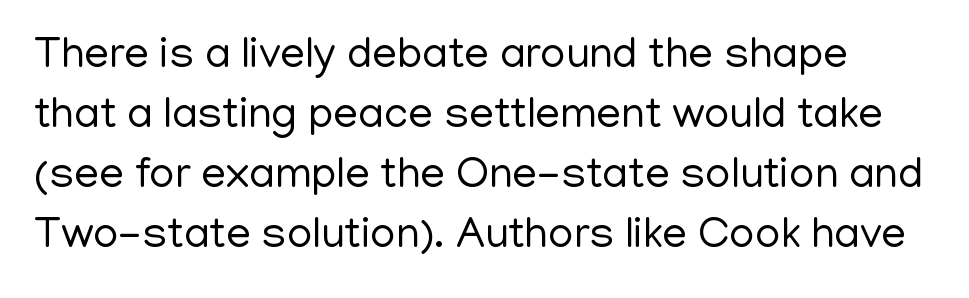
The image shows 44 px regular-weight sans-serif type, upright; set normal line spacing (1.36x), normal letter spacing, not underlined; low stroke contrast and a medium x-height.
